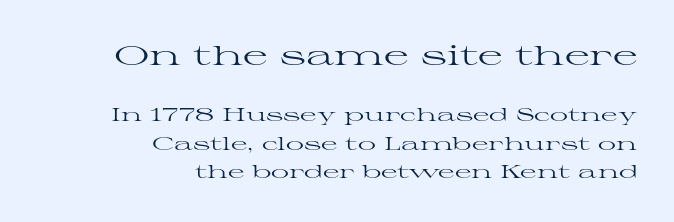
{"italic": "no", "bold": "no", "underline": "no", "align": "right", "line_spacing": "normal", "line_spacing_ratio": 1.6, "letter_spacing": "normal", "letter_spacing_em": 0.0, "larger_block": "first", "size_ratio": 1.5, "glyph_px": 27}
